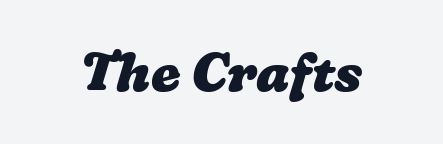
{"bold": "yes", "weight": "heavy", "width": "wide", "stroke_contrast": "low", "x_height": "medium", "monospaced": "no", "underline": "no", "letter_spacing": "normal", "letter_spacing_em": 0.0, "glyph_px": 53}
